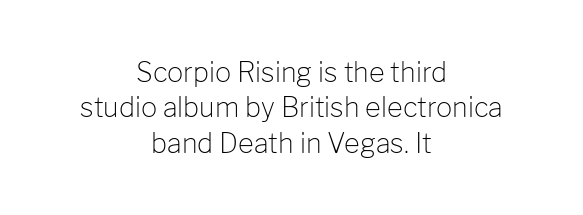
{"italic": "no", "bold": "no", "underline": "no", "align": "center", "line_spacing": "normal", "line_spacing_ratio": 1.31, "letter_spacing": "normal", "letter_spacing_em": 0.0, "glyph_px": 27}
